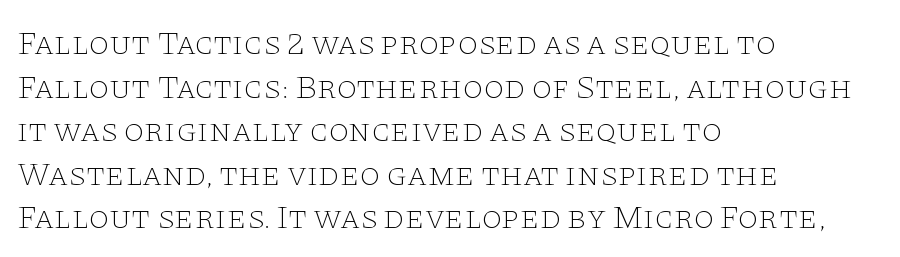
The image shows 33 px thin, wide serif type, upright; set left-aligned, normal line spacing (1.32x), normal letter spacing, not underlined; low stroke contrast and a large x-height.
